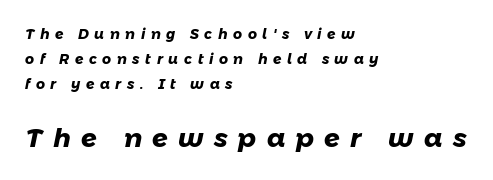
The rendering enlarges the type as you move from the upper chunk to the lower. A typesetter would call this heavily tracked-out type. If you drew a ruler down the left edge, every line would touch it. Lines of text with bare space underneath. The passage shown is emphatically bold.
